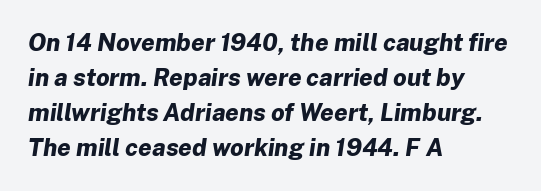
{"italic": "yes", "lean": "right", "slant_degrees": 8, "bold": "yes", "underline": "no", "align": "left", "line_spacing": "normal", "line_spacing_ratio": 1.46, "letter_spacing": "normal", "letter_spacing_em": 0.0, "glyph_px": 24}
